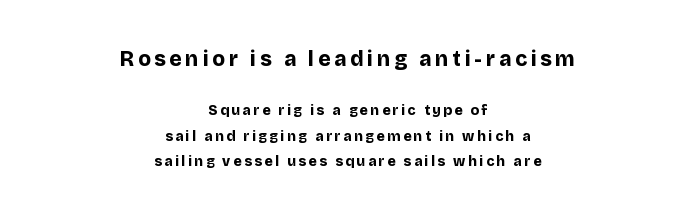
{"italic": "no", "bold": "yes", "underline": "no", "align": "center", "line_spacing_ratio": 1.83, "larger_block": "first", "size_ratio": 1.5, "glyph_px": 21}
